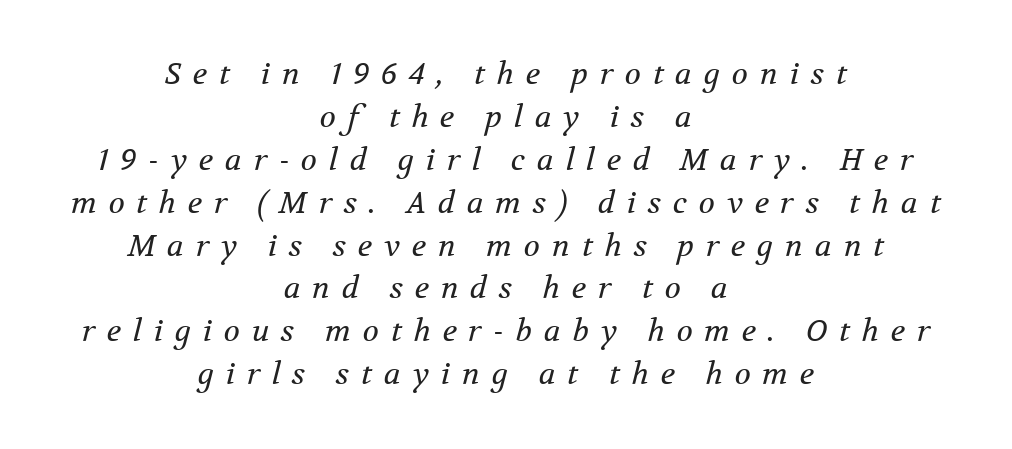
Serif or sans? Serif — the stroke terminals have little feet. Reading down the column, the eye jumps a familiar distance to each next line. You could not count columns in this text — the font is proportionally spaced. Think standard paragraph weight, or any step lighter than that. Compared with a flush-left layout, this one balances lines on the center instead.
